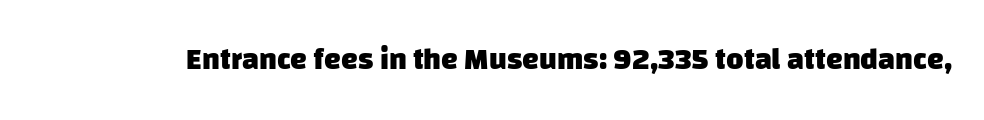
{"serif": "no", "bold": "yes", "weight": "heavy", "width": "normal", "stroke_contrast": "low", "x_height": "large", "monospaced": "no", "underline": "no", "letter_spacing": "normal", "letter_spacing_em": 0.0, "glyph_px": 30}
